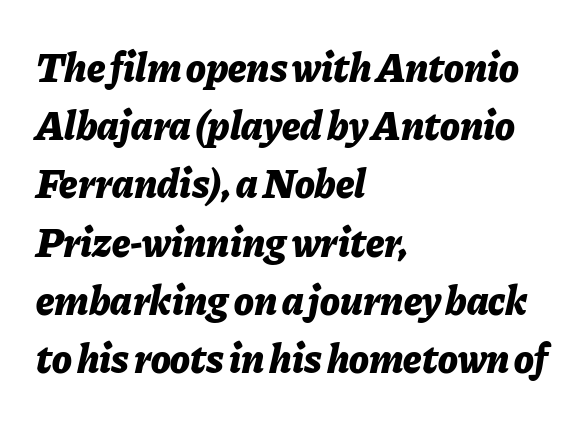
The image shows 41 px bold type, italic (leaning right); set left-aligned, normal line spacing (1.42x), normal letter spacing, not underlined; low stroke contrast and a medium x-height.
